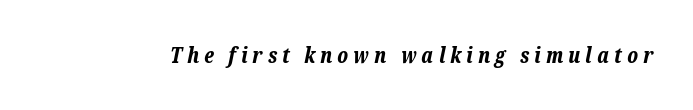
The baseline area is clear. Chunky letters — that's bold for sure. Notice how the stems are inclined rather than vertical — that's the hallmark of italics. The horizontal fit of the characters is loose and conspicuously gappy.
